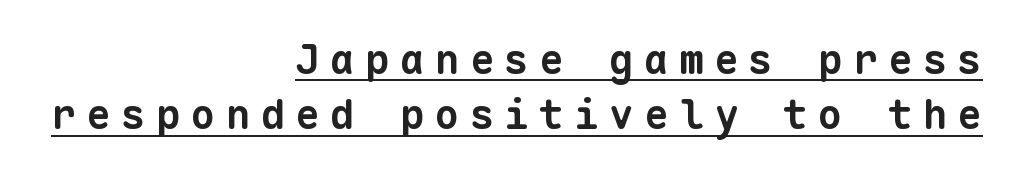
{"serif": "no", "bold": "yes", "weight": "bold", "width": "normal", "stroke_contrast": "low", "x_height": "medium", "monospaced": "yes", "underline": "yes", "align": "right", "line_spacing": "normal", "line_spacing_ratio": 1.35, "letter_spacing": "wide", "letter_spacing_em": 0.25, "glyph_px": 41}
